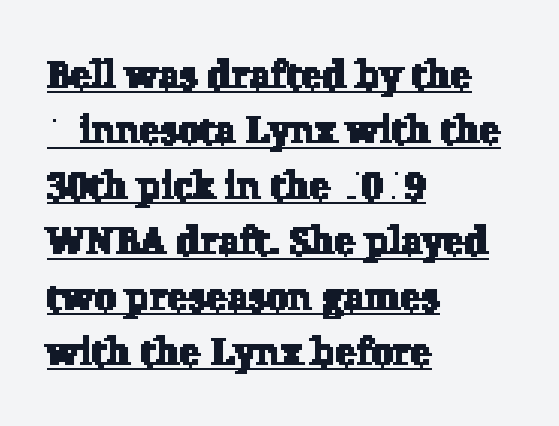
Whoever set this chose a conventional vertical rhythm. The face used here appears with an underline applied. Old-style or modern, the face here clearly has serifs. The passage is arranged the way most books set body copy — flush left. The horizontal fit of the characters is conventional and even. The passage shown is typed in a proportional face where columns would drift.
